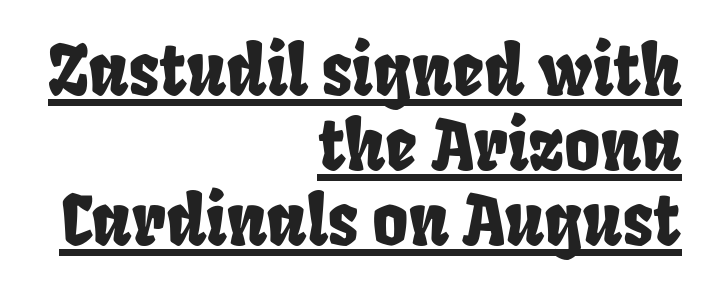
Q: Is the typeface a serif or a sans-serif typeface? A: Sans-serif.
Q: Is the text underlined? A: Yes.
Q: How is the paragraph aligned? A: Right-aligned.
Q: Is the spacing between letters normal or unusually wide? A: Normal.
Q: Is the spacing between lines tight, normal or loose? A: Tight.
Q: Width (condensed, normal, or wide)? A: Condensed.
Q: Stroke contrast? A: Low.
Q: x-height? A: Large.
Q: Monospaced? A: No.
